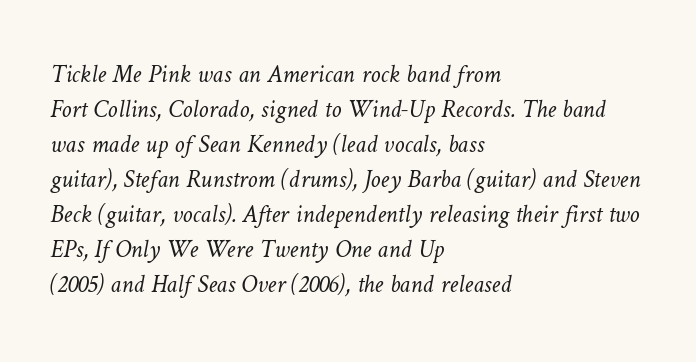
Q: Is the text bold? A: No.
Q: Is the text underlined? A: No.
Q: How is the paragraph aligned? A: Left-aligned.
Q: Is the spacing between letters normal or unusually wide? A: Normal.
Q: Is the spacing between lines tight, normal or loose? A: Normal.
